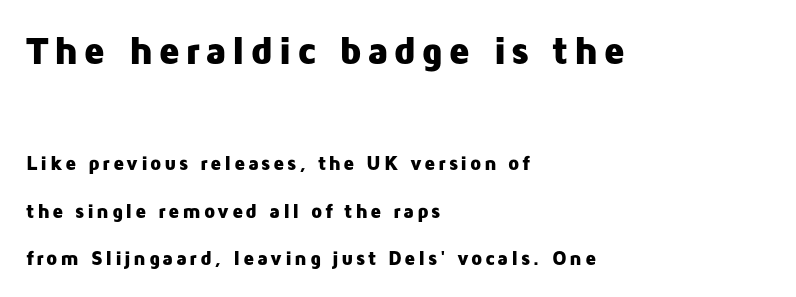
The image shows 39 px heavy sans-serif type, upright; set left-aligned, loose line spacing (2.38x), not underlined; the first (top) block is 1.95x larger; low stroke contrast and a medium x-height.
